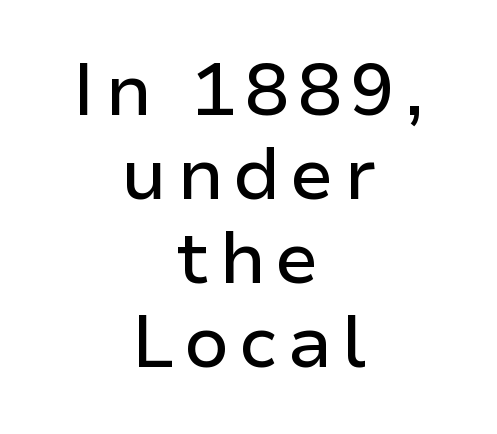
Q: Is the text italic (slanted)? A: No, it is upright.
Q: Is the typeface a serif or a sans-serif typeface? A: Sans-serif.
Q: Is the text underlined? A: No.
Q: How is the paragraph aligned? A: Centered.
Q: Is the spacing between lines tight, normal or loose? A: Tight.
Q: Width (condensed, normal, or wide)? A: Normal.
Q: Stroke contrast? A: Low.
Q: x-height? A: Medium.
Q: Monospaced? A: No.
